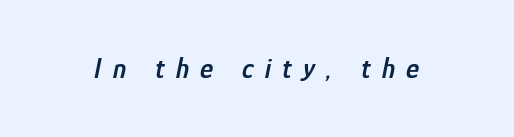
Q: Is the text bold? A: Semi-bold.
Q: Is the text italic (slanted)? A: Yes, it leans right by about 12 degrees.
Q: Is the text underlined? A: No.
Q: Is the spacing between letters normal or unusually wide? A: Unusually wide.
Q: Width (condensed, normal, or wide)? A: Condensed.
Q: Stroke contrast? A: Low.
Q: x-height? A: Medium.
Q: Monospaced? A: No.
